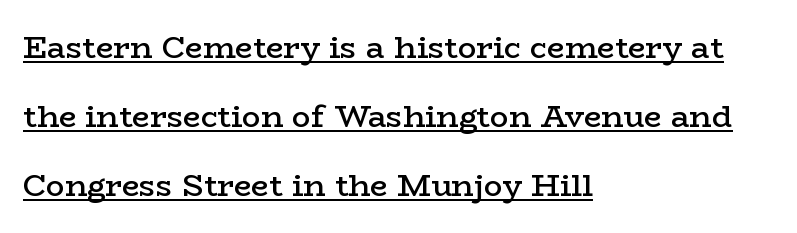
Q: Is the text bold? A: Semi-bold.
Q: Is the text italic (slanted)? A: No, it is upright.
Q: Is the typeface a serif or a sans-serif typeface? A: Serif.
Q: Is the text underlined? A: Yes.
Q: How is the paragraph aligned? A: Left-aligned.
Q: Is the spacing between letters normal or unusually wide? A: Normal.
Q: Is the spacing between lines tight, normal or loose? A: Loose.
Q: Width (condensed, normal, or wide)? A: Wide.
Q: Stroke contrast? A: Low.
Q: x-height? A: Medium.
Q: Monospaced? A: No.
